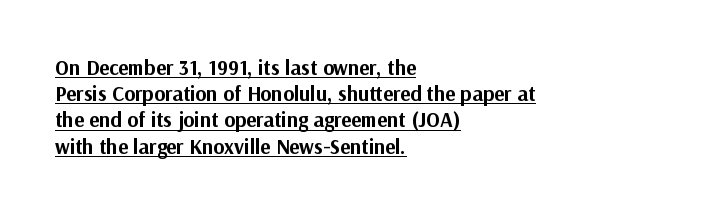
Thick stems and heavy bowls — unmistakably bold. This is the regular roman posture of the typeface. Every row of glyphs begins at an identical x-position on the left. In terms of leading, this rendering sits right in the middle.
